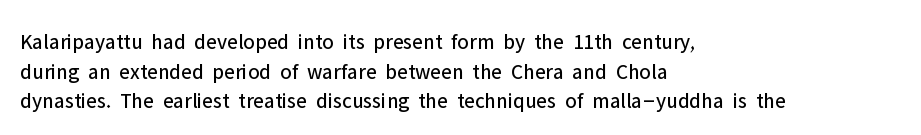
Q: Is the text bold? A: No.
Q: Is the text italic (slanted)? A: No, it is upright.
Q: Is the text underlined? A: No.
Q: How is the paragraph aligned? A: Left-aligned.
Q: Is the spacing between letters normal or unusually wide? A: Normal.
Q: Is the spacing between lines tight, normal or loose? A: Normal.
